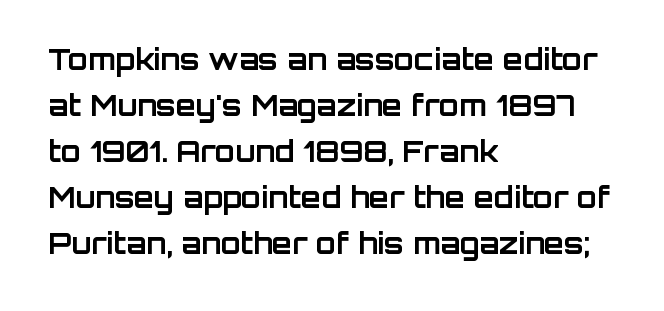
Beneath every word, the page is bare. No extra tracking has been applied to these lines. The designer went with a sans here, leaving each stem footless. Looks like regular typesetting: each glyph gets only the width it needs. Thick stems and heavy bowls — unmistakably bold.
